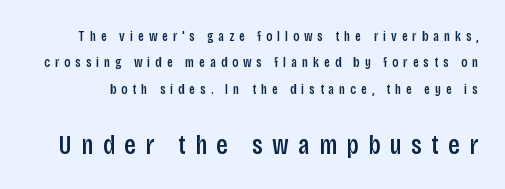
The image shows 27 px text type, upright; set line spacing 1.88x, unusually wide letter spacing (+0.35 em), not underlined; the second (bottom) block is 1.93x larger.
